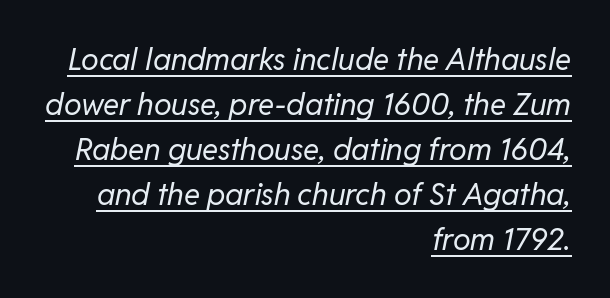
Q: Is the text bold? A: No.
Q: Is the text italic (slanted)? A: Yes, it leans right by about 11 degrees.
Q: Is the text underlined? A: Yes.
Q: How is the paragraph aligned? A: Right-aligned.
Q: Is the spacing between letters normal or unusually wide? A: Normal.
Q: Is the spacing between lines tight, normal or loose? A: Normal.
Q: Width (condensed, normal, or wide)? A: Normal.
Q: Stroke contrast? A: Low.
Q: x-height? A: Medium.
Q: Monospaced? A: No.
